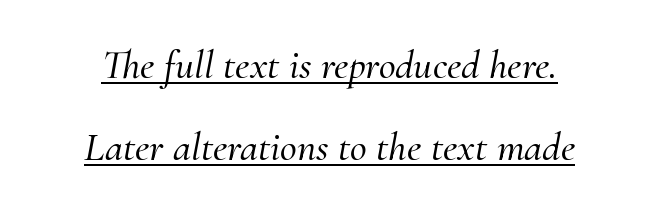
The passage shown is typed in a proportional face where columns would drift. The space between consecutive lines is lavish. If you drew a line through each stem, it would be angled. Honestly, the underline is the first thing you notice here. There is no visible air inserted between adjacent glyphs.
